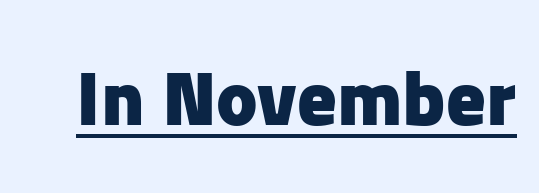
The image shows 78 px heavy sans-serif type, upright; set normal letter spacing, underlined; low stroke contrast and a medium x-height.
